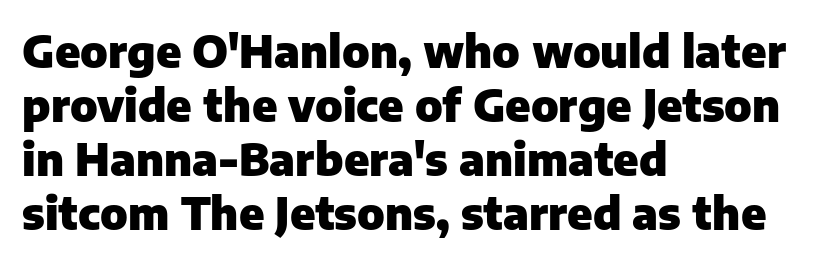
The glyphs are unaccompanied by any horizontal stroke below them. Caption: bold face, heavy strokes. The rendering uses natural spacing where letterforms have individual widths. Spacing between characters is what you'd get straight out of the box. Posture: vertical.
